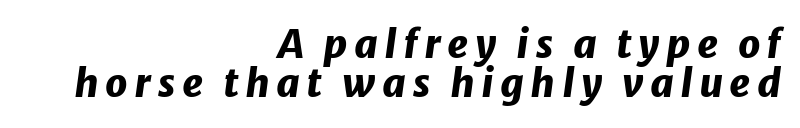
The glyphs are unaccompanied by any horizontal stroke below them. Closely set lines give the paragraph a compact silhouette. In terms of weight, the rendering is a true, heavy bold. Slanted lettering throughout.
